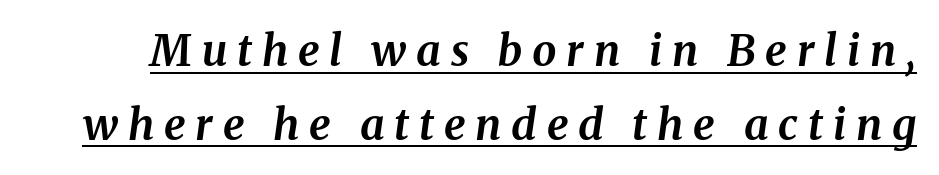
The image shows 43 px bold type, italic (leaning right); set line spacing 1.71x, unusually wide letter spacing (+0.23 em), underlined; medium stroke contrast and a medium x-height.
